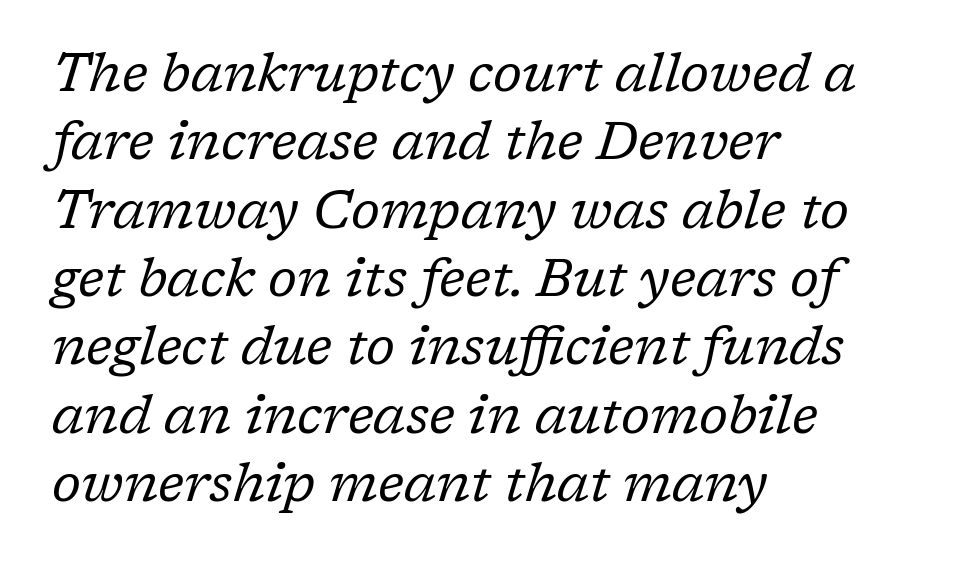
Q: Is the text bold? A: No.
Q: Is the text italic (slanted)? A: Yes, it leans right by about 17 degrees.
Q: Is the typeface a serif or a sans-serif typeface? A: Serif.
Q: Is the text underlined? A: No.
Q: How is the paragraph aligned? A: Left-aligned.
Q: Is the spacing between letters normal or unusually wide? A: Normal.
Q: Is the spacing between lines tight, normal or loose? A: Normal.
Q: Width (condensed, normal, or wide)? A: Normal.
Q: Stroke contrast? A: Low.
Q: x-height? A: Medium.
Q: Monospaced? A: No.
